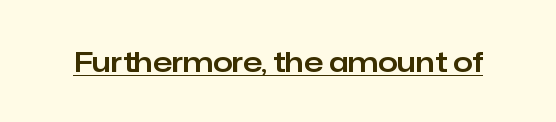
Q: Is the text italic (slanted)? A: No, it is upright.
Q: Is the typeface a serif or a sans-serif typeface? A: Sans-serif.
Q: Is the text underlined? A: Yes.
Q: Is the spacing between letters normal or unusually wide? A: Normal.
Q: Width (condensed, normal, or wide)? A: Normal.
Q: Stroke contrast? A: Low.
Q: x-height? A: Medium.
Q: Monospaced? A: No.
